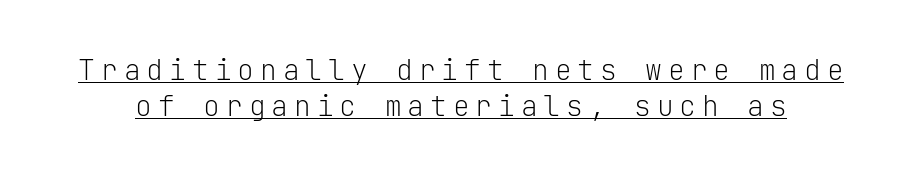
{"serif": "no", "italic": "no", "bold": "no", "weight": "light", "width": "normal", "stroke_contrast": "low", "x_height": "medium", "monospaced": "yes", "underline": "yes", "line_spacing": "normal", "line_spacing_ratio": 1.27, "letter_spacing": "wide", "letter_spacing_em": 0.21, "glyph_px": 28}
